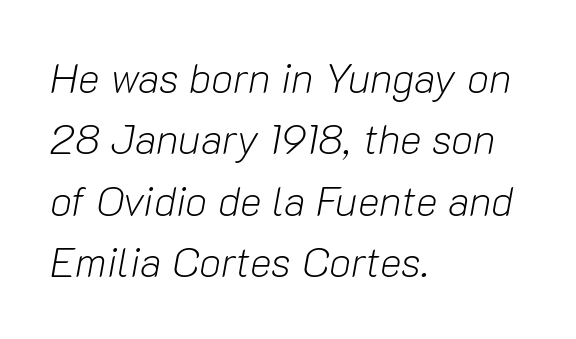
The image shows 41 px light type, italic (leaning right); set left-aligned, normal line spacing (1.5x), normal letter spacing, not underlined; low stroke contrast and a medium x-height.
